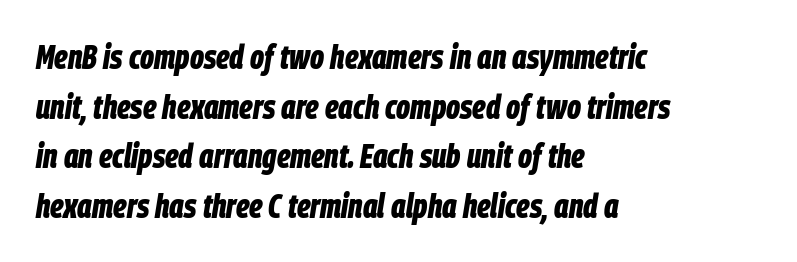
{"italic": "yes", "lean": "right", "slant_degrees": 9, "bold": "yes", "weight": "bold", "width": "condensed", "stroke_contrast": "low", "x_height": "large", "monospaced": "no", "underline": "no", "align": "left", "line_spacing": "normal", "line_spacing_ratio": 1.46, "letter_spacing": "normal", "letter_spacing_em": 0.0, "glyph_px": 34}
